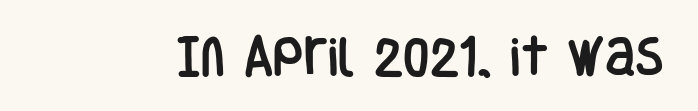
The image shows 42 px condensed sans-serif type, upright; set normal letter spacing, not underlined; low stroke contrast and a large x-height.
